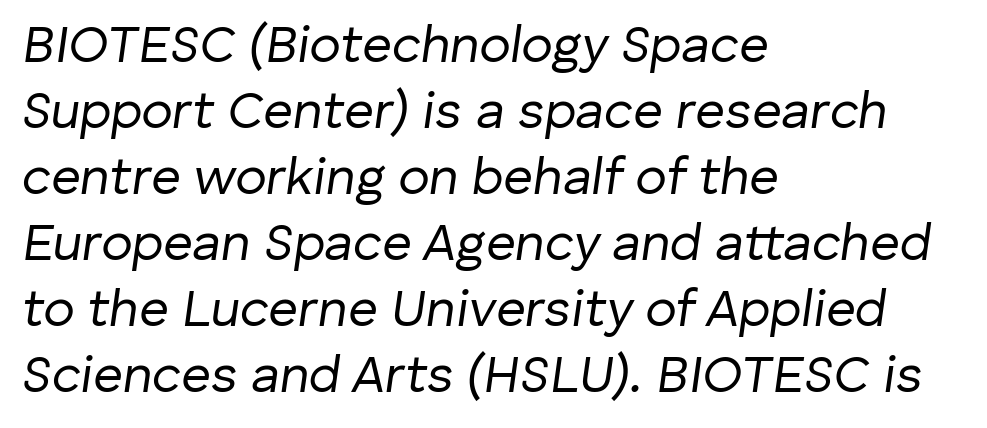
The image shows 52 px regular-weight type, italic (leaning right); set left-aligned, normal line spacing (1.27x), normal letter spacing, not underlined; low stroke contrast and a medium x-height.
